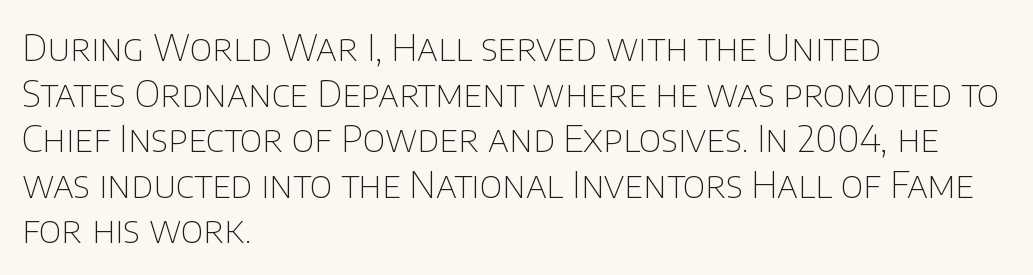
Q: Is the text bold? A: No.
Q: Is the text italic (slanted)? A: No, it is upright.
Q: Is the typeface a serif or a sans-serif typeface? A: Sans-serif.
Q: Is the text underlined? A: No.
Q: How is the paragraph aligned? A: Left-aligned.
Q: Is the spacing between letters normal or unusually wide? A: Normal.
Q: Width (condensed, normal, or wide)? A: Normal.
Q: Stroke contrast? A: Low.
Q: x-height? A: Large.
Q: Monospaced? A: No.
